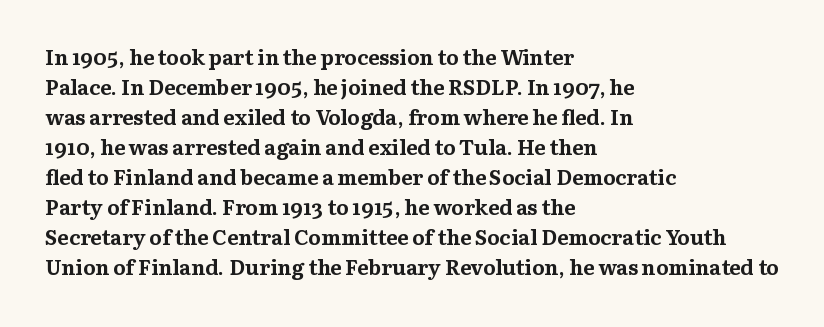
The font's upright variant was chosen for this text. These lines keep a tight, regular rhythm from letter to letter. Notice how thick the strokes are: this is what a full bold looks like. These lines sit exactly where default settings would place them.
